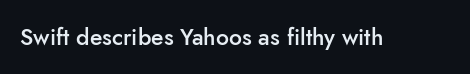
{"italic": "no", "bold": "semi", "underline": "no", "letter_spacing": "normal", "letter_spacing_em": 0.0, "glyph_px": 23}
